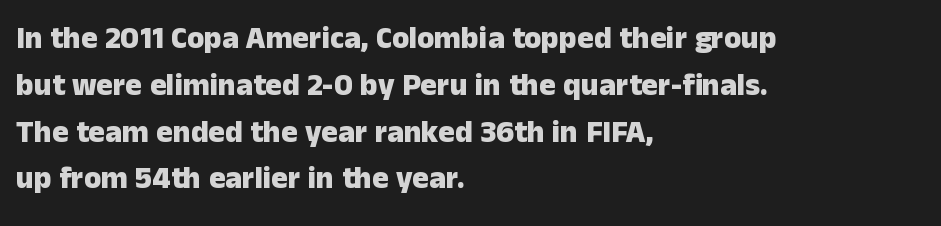
The image shows 31 px heavy sans-serif type, upright; set left-aligned, normal line spacing (1.51x), normal letter spacing, not underlined; low stroke contrast and a medium x-height.
